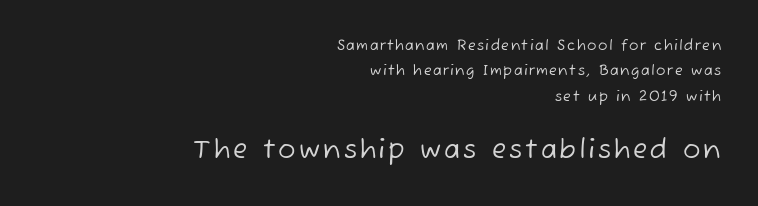
{"bold": "no", "underline": "no", "align": "right", "line_spacing_ratio": 1.82, "larger_block": "second", "size_ratio": 1.86, "glyph_px": 26}
